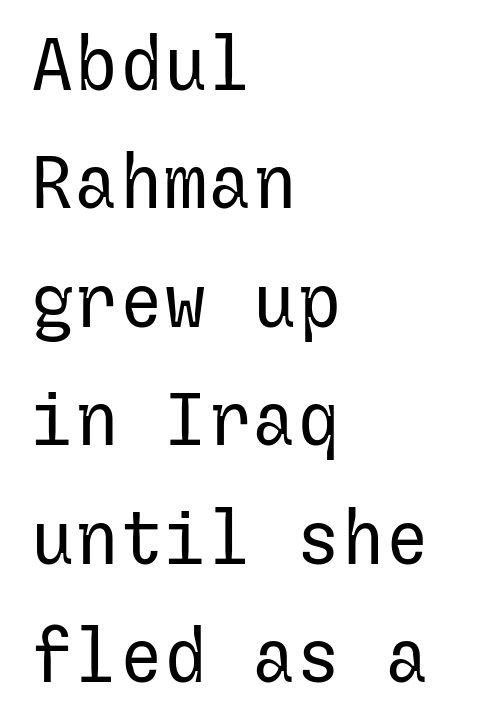
Think standard paragraph weight, or any step lighter than that. This sample uses a sans-serif face. Horizontally, the lines are justified to the leading edge only. Quick note: interline space is typical. Do the letters lean? They stand straight.
